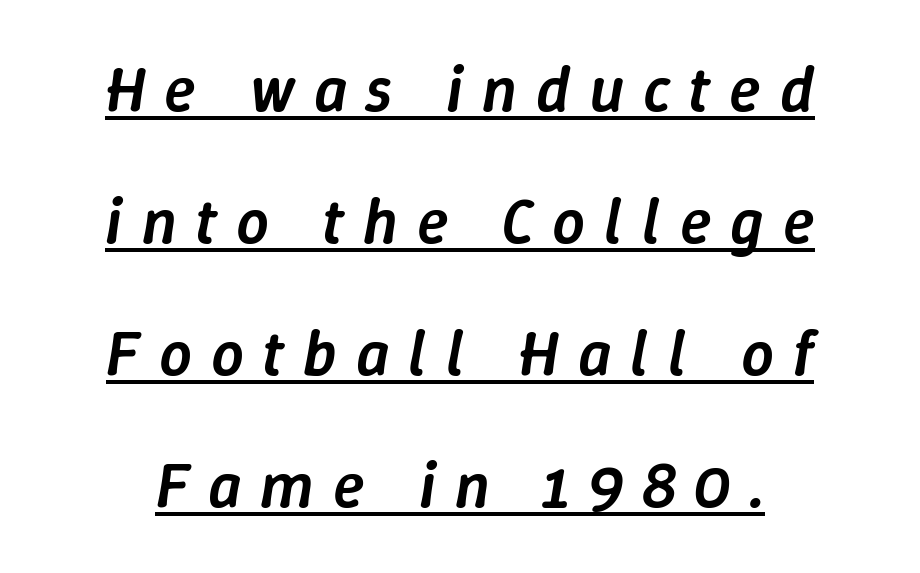
The image shows 65 px semibold type, italic (leaning right); set loose line spacing (2.03x), unusually wide letter spacing (+0.29 em), underlined; low stroke contrast and a medium x-height.
